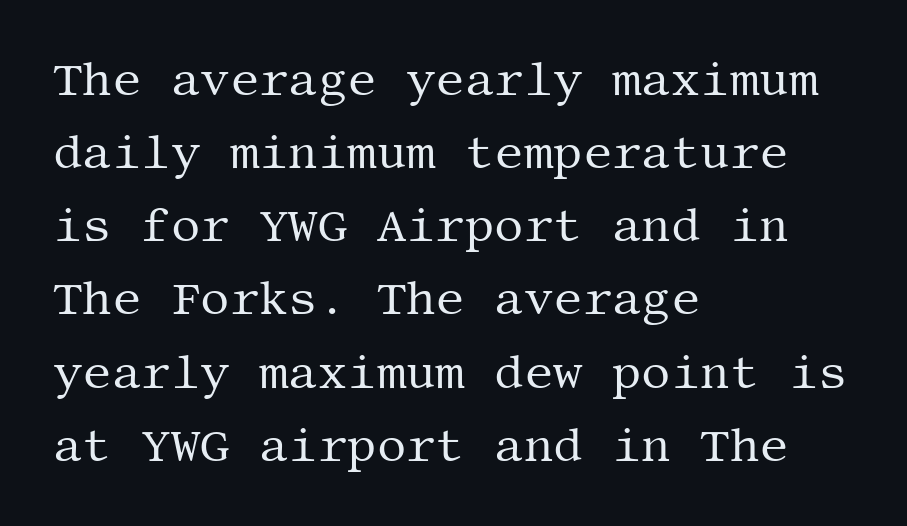
The image shows 46 px regular-weight serif type, upright; set left-aligned, normal line spacing (1.59x), normal letter spacing, not underlined; medium stroke contrast and a large x-height.
